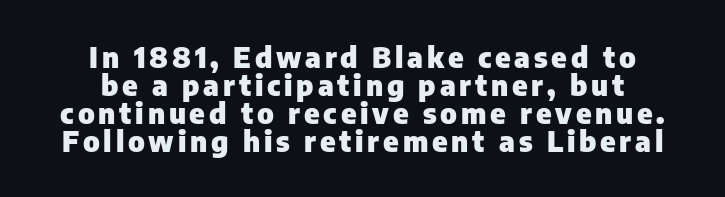
Q: Is the text bold? A: Yes.
Q: Is the text italic (slanted)? A: No, it is upright.
Q: Is the typeface a serif or a sans-serif typeface? A: Sans-serif.
Q: Is the text underlined? A: No.
Q: How is the paragraph aligned? A: Centered.
Q: Is the spacing between lines tight, normal or loose? A: Tight.
Q: Width (condensed, normal, or wide)? A: Normal.
Q: Stroke contrast? A: Low.
Q: x-height? A: Medium.
Q: Monospaced? A: No.
